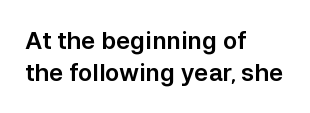
Q: Is the text italic (slanted)? A: No, it is upright.
Q: Is the text underlined? A: No.
Q: How is the paragraph aligned? A: Left-aligned.
Q: Is the spacing between letters normal or unusually wide? A: Normal.
Q: Is the spacing between lines tight, normal or loose? A: Normal.
